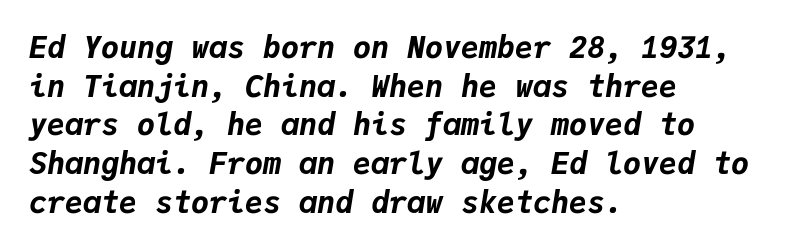
Q: Is the text bold? A: Yes.
Q: Is the text italic (slanted)? A: Yes, it leans right by about 9 degrees.
Q: Is the text underlined? A: No.
Q: How is the paragraph aligned? A: Left-aligned.
Q: Is the spacing between letters normal or unusually wide? A: Normal.
Q: Is the spacing between lines tight, normal or loose? A: Normal.
Q: Width (condensed, normal, or wide)? A: Normal.
Q: Stroke contrast? A: Low.
Q: x-height? A: Medium.
Q: Monospaced? A: Yes.
